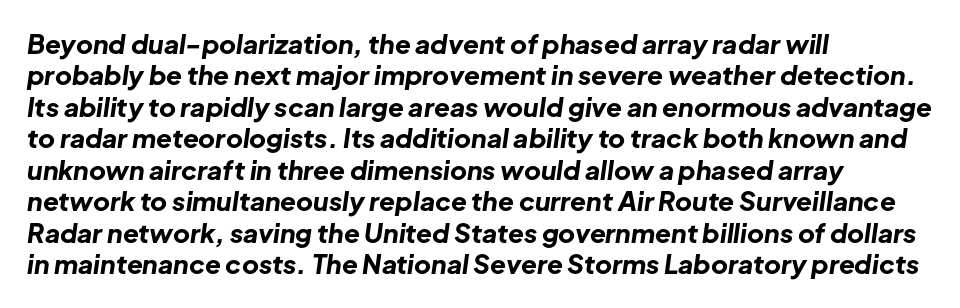
{"italic": "yes", "lean": "right", "slant_degrees": 8, "bold": "yes", "underline": "no", "align": "left", "line_spacing_ratio": 1.21, "letter_spacing": "normal", "letter_spacing_em": 0.0, "glyph_px": 26}
